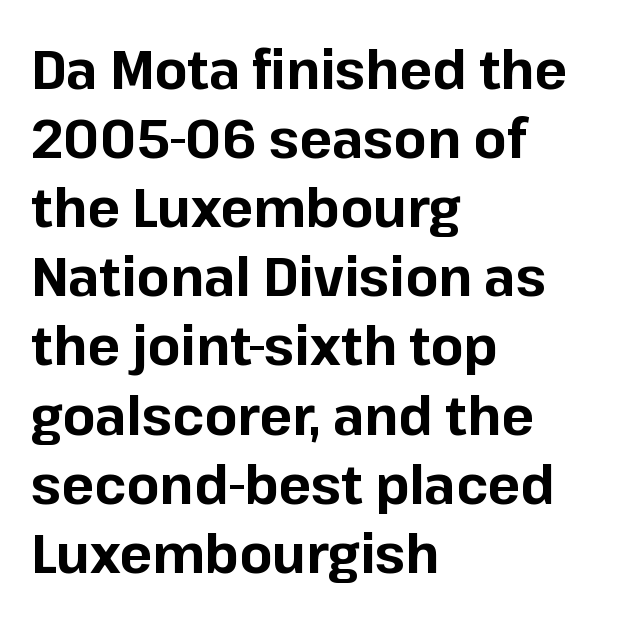
Q: Is the text bold? A: Yes.
Q: Is the text italic (slanted)? A: No, it is upright.
Q: Is the typeface a serif or a sans-serif typeface? A: Sans-serif.
Q: Is the text underlined? A: No.
Q: How is the paragraph aligned? A: Left-aligned.
Q: Is the spacing between letters normal or unusually wide? A: Normal.
Q: Is the spacing between lines tight, normal or loose? A: Normal.
Q: Width (condensed, normal, or wide)? A: Normal.
Q: Stroke contrast? A: Low.
Q: x-height? A: Medium.
Q: Monospaced? A: No.
